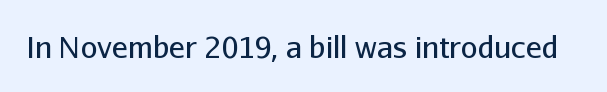
{"serif": "no", "italic": "no", "bold": "no", "weight": "regular", "width": "normal", "stroke_contrast": "low", "x_height": "medium", "monospaced": "no", "underline": "no", "letter_spacing": "normal", "letter_spacing_em": 0.0, "glyph_px": 30}
